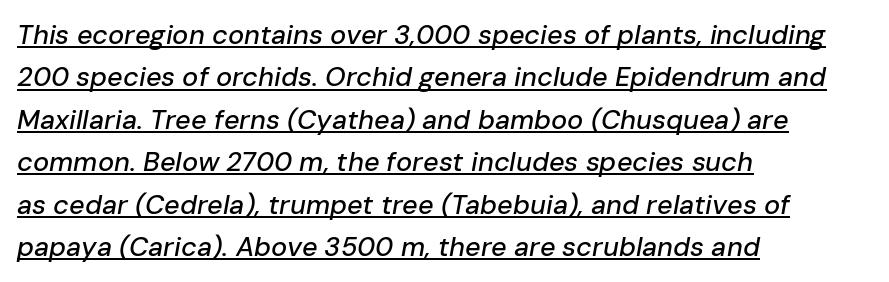
Q: Is the text italic (slanted)? A: Yes, it leans right by about 10 degrees.
Q: Is the text underlined? A: Yes.
Q: How is the paragraph aligned? A: Left-aligned.
Q: Is the spacing between letters normal or unusually wide? A: Normal.
Q: Is the spacing between lines tight, normal or loose? A: Normal.
